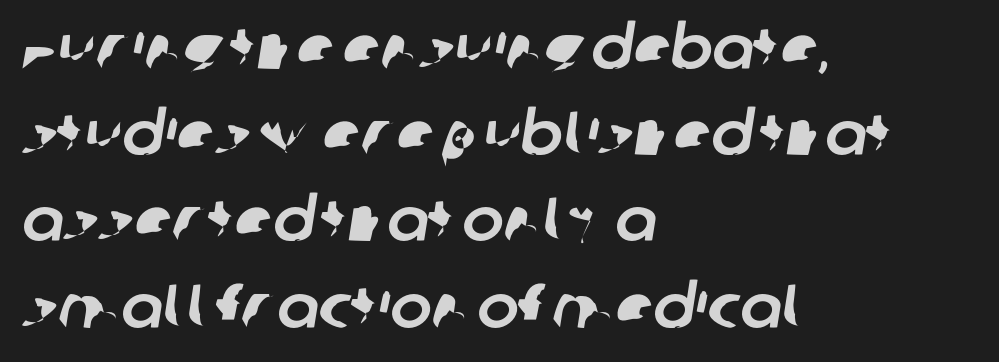
There is no visible air inserted between adjacent glyphs. The text was rendered using a sans face with plain stroke endings. Teacher's note: observe the even left margin — that is flush-left alignment. The lines sit at an ordinary, default distance from one another. Think of a printed novel: that variable character pitch is what you see here. The words here are not underlined.
